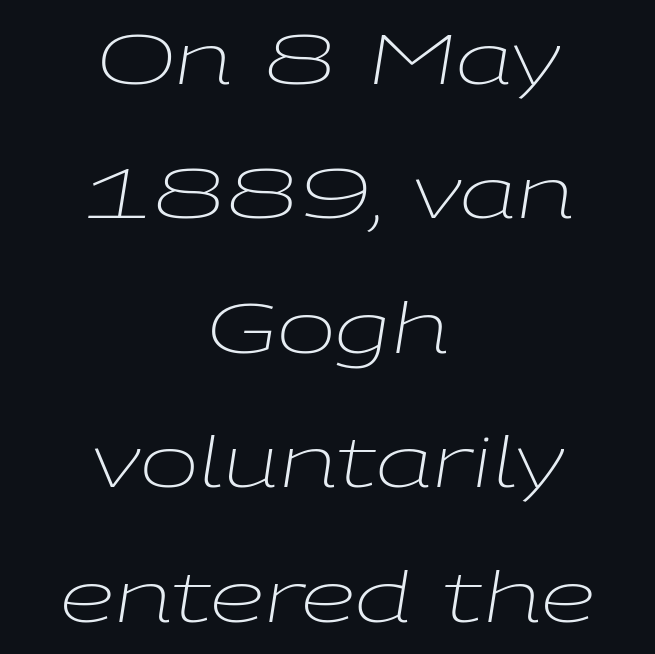
The image shows 70 px light, wide type, italic (leaning right); set centered, loose line spacing (1.92x), normal letter spacing, not underlined; low stroke contrast and a medium x-height.
